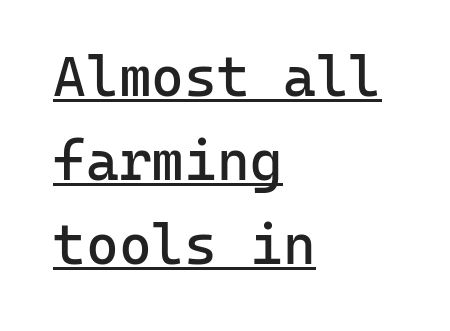
{"serif": "no", "italic": "no", "bold": "no", "weight": "regular", "width": "normal", "stroke_contrast": "low", "x_height": "medium", "monospaced": "yes", "underline": "yes", "align": "left", "line_spacing": "normal", "line_spacing_ratio": 1.5, "letter_spacing": "normal", "letter_spacing_em": 0.0, "glyph_px": 56}
